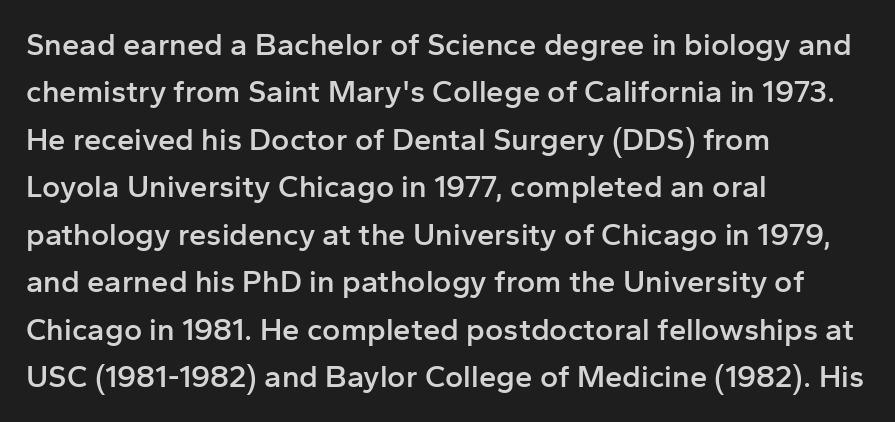
The image shows 31 px semibold sans-serif type, upright; set left-aligned, normal line spacing (1.53x), normal letter spacing, not underlined; low stroke contrast and a medium x-height.
